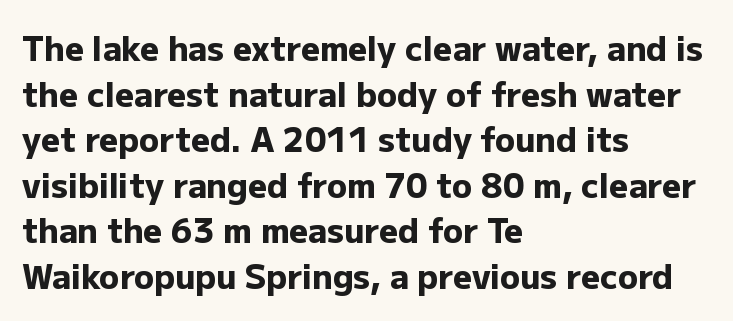
{"serif": "no", "italic": "no", "bold": "yes", "weight": "heavy", "width": "normal", "stroke_contrast": "low", "x_height": "medium", "monospaced": "no", "underline": "no", "align": "left", "line_spacing": "normal", "line_spacing_ratio": 1.38, "letter_spacing": "normal", "letter_spacing_em": 0.0, "glyph_px": 33}
